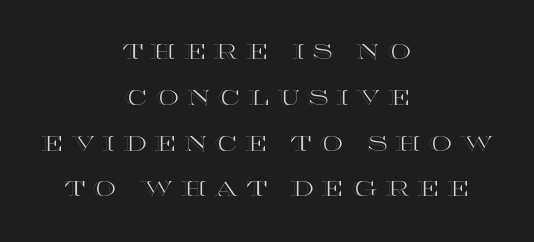
The image shows 21 px text type, upright; set centered, loose line spacing (2.18x), unusually wide letter spacing (+0.37 em), not underlined.
